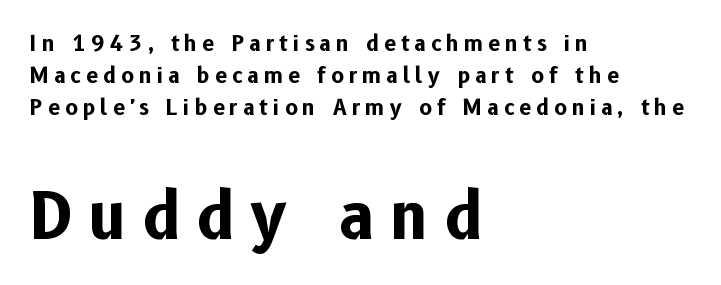
{"serif": "no", "italic": "no", "bold": "yes", "weight": "bold", "width": "normal", "stroke_contrast": "low", "x_height": "medium", "monospaced": "no", "underline": "no", "align": "left", "line_spacing": "normal", "line_spacing_ratio": 1.52, "letter_spacing": "wide", "letter_spacing_em": 0.25, "larger_block": "second", "size_ratio": 3.05, "glyph_px": 64}
